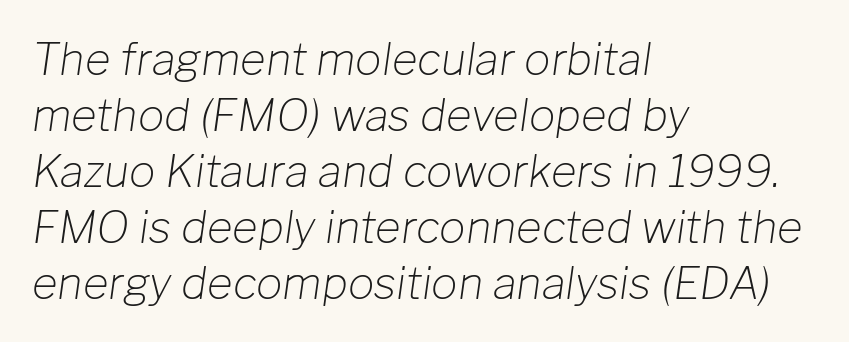
{"italic": "yes", "lean": "right", "slant_degrees": 8, "bold": "no", "weight": "light", "width": "normal", "stroke_contrast": "low", "x_height": "medium", "monospaced": "no", "underline": "no", "align": "left", "line_spacing": "normal", "line_spacing_ratio": 1.27, "letter_spacing": "normal", "letter_spacing_em": 0.0, "glyph_px": 44}
